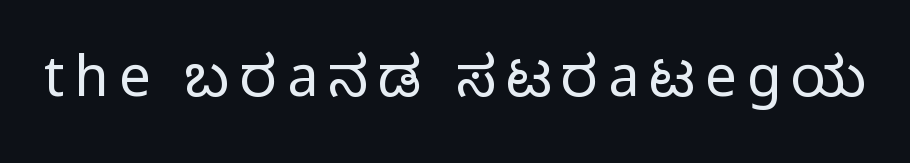
A typesetter would call this proportional, since set widths differ per character. Are there feet on the stems? There aren't — it's a sans. The string is rendered with underlining switched off. Unlike italic type, these characters show no tilt at all.
